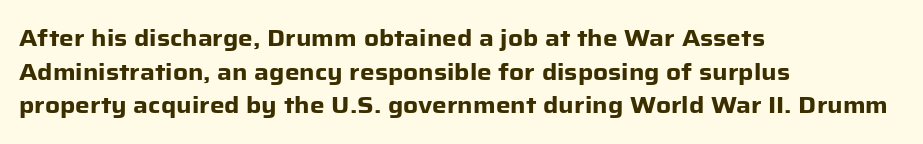
The image shows 23 px bold type, upright; set left-aligned, normal line spacing (1.46x), normal letter spacing, not underlined.
